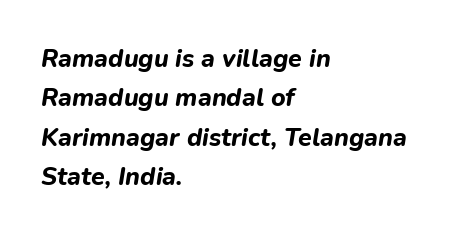
Q: Is the text bold? A: Yes.
Q: Is the text italic (slanted)? A: Yes, it leans right by about 9 degrees.
Q: Is the text underlined? A: No.
Q: How is the paragraph aligned? A: Left-aligned.
Q: Is the spacing between letters normal or unusually wide? A: Normal.
Q: Is the spacing between lines tight, normal or loose? A: Normal.
